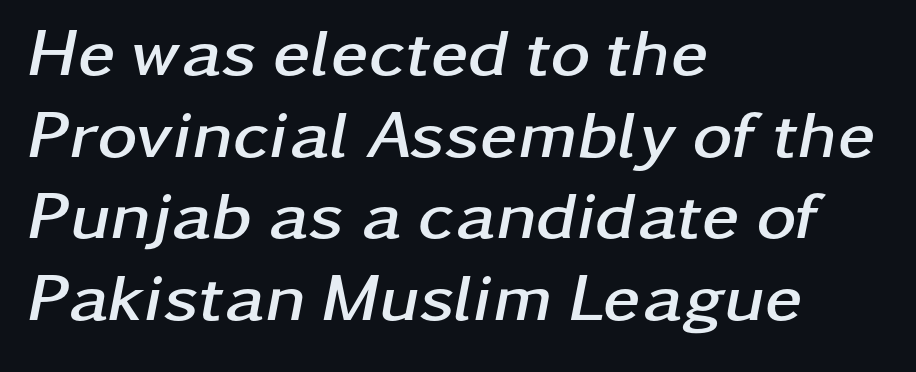
{"italic": "yes", "lean": "right", "slant_degrees": 11, "bold": "yes", "weight": "semibold", "width": "wide", "stroke_contrast": "low", "x_height": "medium", "monospaced": "no", "underline": "no", "align": "left", "line_spacing_ratio": 1.2, "letter_spacing": "normal", "letter_spacing_em": 0.0, "glyph_px": 68}
